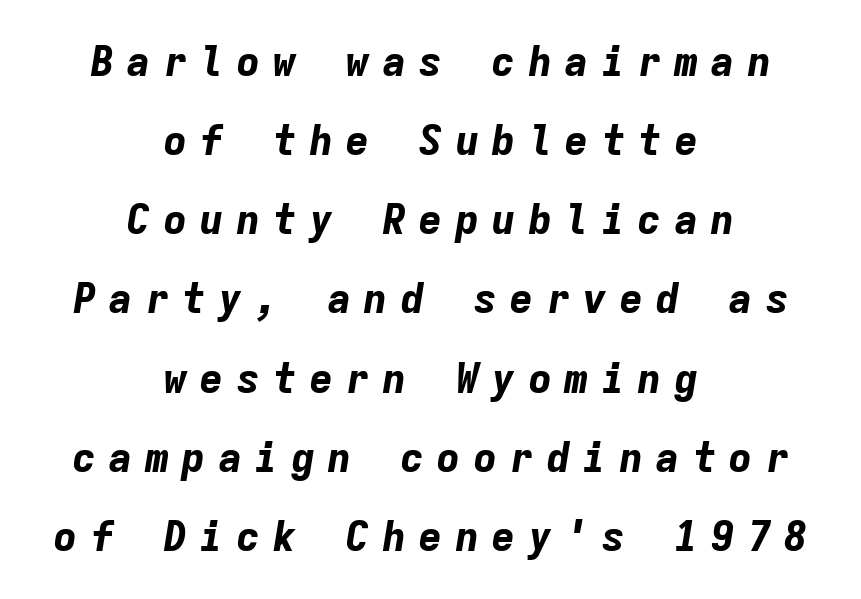
Q: Is the text bold? A: Yes.
Q: Is the text italic (slanted)? A: Yes, it leans right by about 9 degrees.
Q: Is the text underlined? A: No.
Q: How is the paragraph aligned? A: Centered.
Q: Is the spacing between letters normal or unusually wide? A: Unusually wide.
Q: Is the spacing between lines tight, normal or loose? A: Loose.
Q: Width (condensed, normal, or wide)? A: Normal.
Q: Stroke contrast? A: Low.
Q: x-height? A: Medium.
Q: Monospaced? A: Yes.
